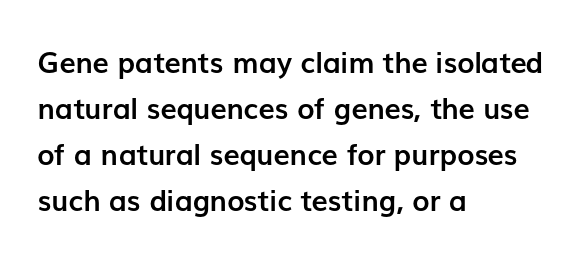
The image shows 29 px semibold sans-serif type, upright; set left-aligned, normal line spacing (1.59x), normal letter spacing, not underlined; low stroke contrast and a medium x-height.
